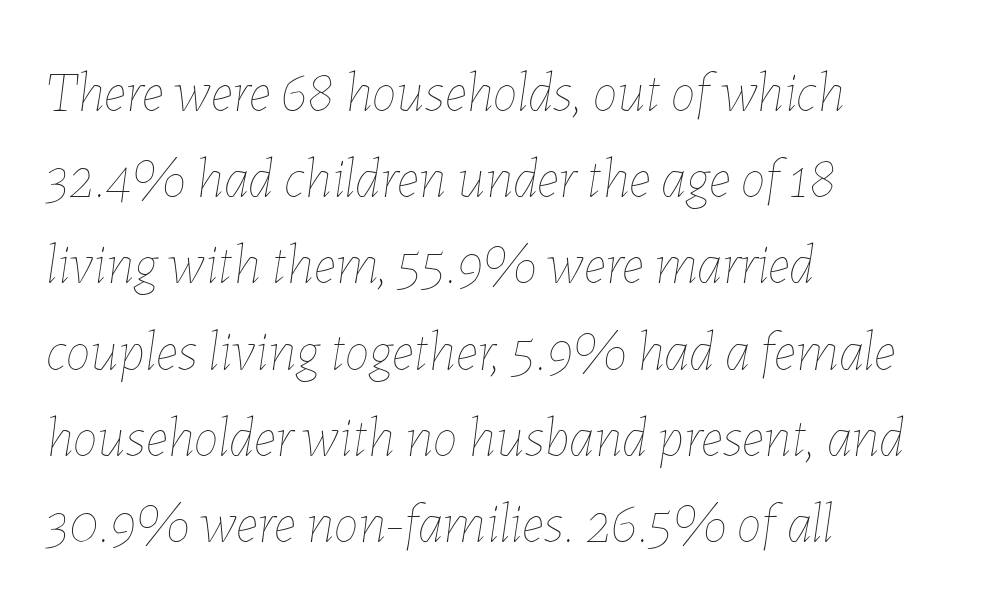
The image shows 56 px thin type, italic (leaning right); set left-aligned, normal line spacing (1.54x), normal letter spacing, not underlined; low stroke contrast and a medium x-height.
